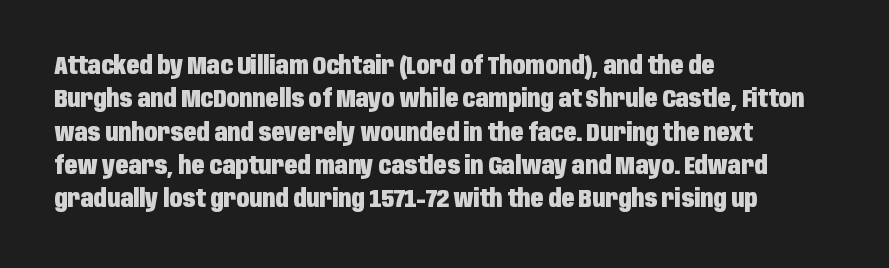
You can tell it's not italic because the verticals are truly vertical. Descender tails drop into unmarked territory. Baseline-to-baseline distance is the conventional proportion of letter height. Nobody touched the tracking dial on this one. Thick stems and heavy bowls — unmistakably bold. One-word summary of the alignment: left.
